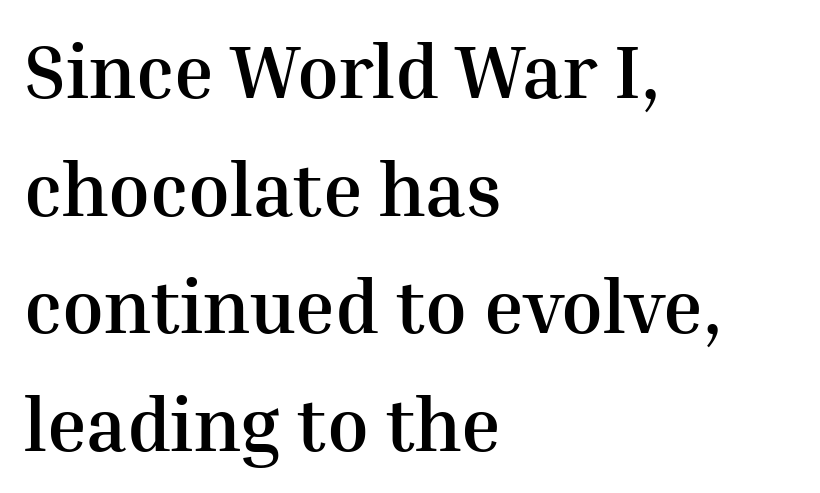
The space between consecutive lines is moderate. Designer's note — italics off, roman on. Honestly, there is no underline to notice here at all. Spacing verdict: proportional, widths tailored to each character. What weight is shown? A full bold with thick strokes. Does the type have serifs? Yes, each stem ends in a small foot.
